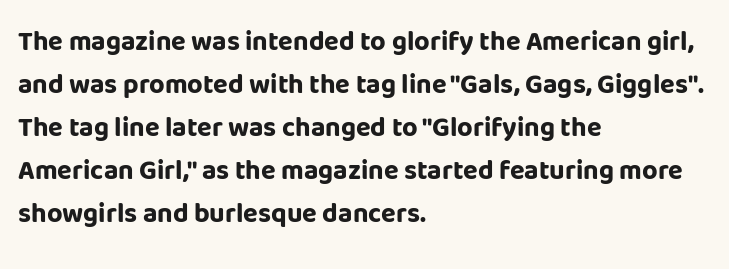
Typesetter's note: full bold, strokes at maximum text heaviness. Quick note: interline space is typical. Compared with a centered layout, this one pins lines to the left instead. Tall strokes in this sample are plumb rather than angled. The tracking reads as untouched default to a designer's eye. Has an underline been added? It has not.
